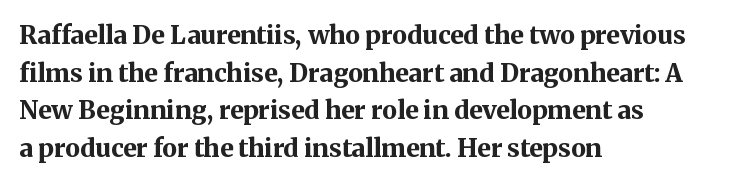
{"italic": "no", "bold": "yes", "underline": "no", "align": "left", "line_spacing": "normal", "line_spacing_ratio": 1.51, "letter_spacing": "normal", "letter_spacing_em": 0.0, "glyph_px": 25}
